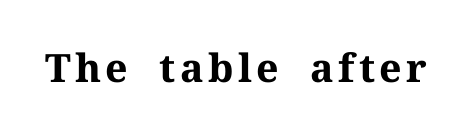
Every stem runs plumb, perpendicular to the baseline. Only glyphs here, with clear space below each row. Typographically, this falls in the serif category. Character widths vary here, with narrow letters taking less room than wide ones. The sample has been set heavy, in full bold.
